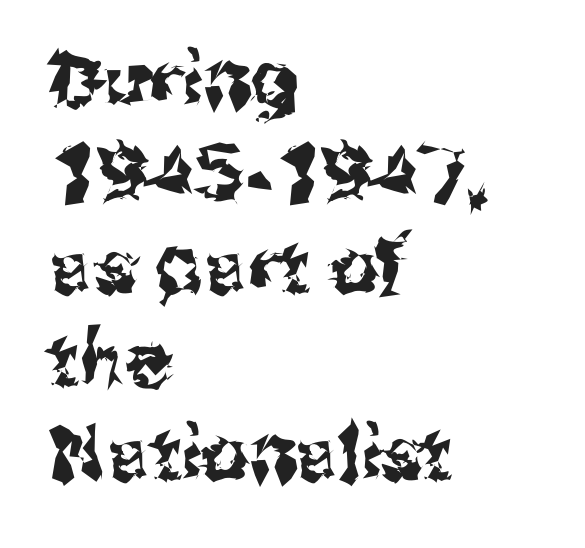
{"serif": "no", "italic": "no", "width": "normal", "stroke_contrast": "medium", "x_height": "medium", "monospaced": "no", "underline": "no", "align": "left", "line_spacing_ratio": 1.23, "letter_spacing": "normal", "letter_spacing_em": 0.0, "glyph_px": 76}
